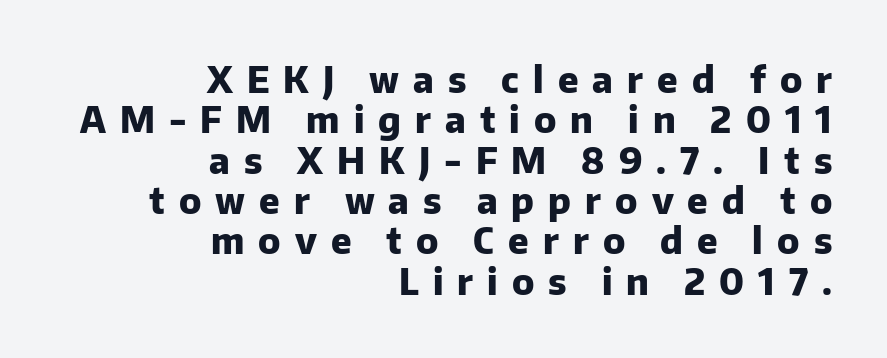
Q: Is the text bold? A: Yes.
Q: Is the text italic (slanted)? A: No, it is upright.
Q: Is the typeface a serif or a sans-serif typeface? A: Sans-serif.
Q: Is the text underlined? A: No.
Q: How is the paragraph aligned? A: Right-aligned.
Q: Is the spacing between letters normal or unusually wide? A: Unusually wide.
Q: Is the spacing between lines tight, normal or loose? A: Tight.
Q: Width (condensed, normal, or wide)? A: Normal.
Q: Stroke contrast? A: Low.
Q: x-height? A: Medium.
Q: Monospaced? A: No.
